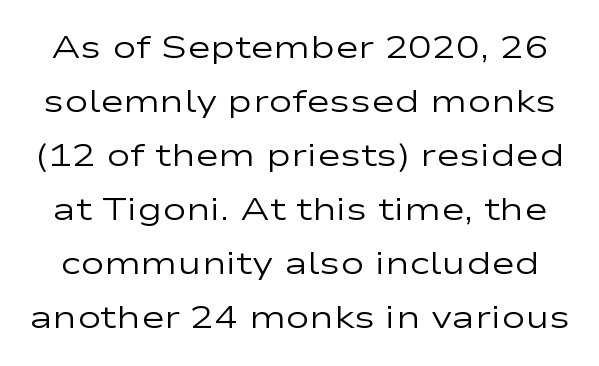
Summary of weight: not heavy and not bold. The designer left line spacing at the default. Varying glyph widths throughout — classic text-font behaviour. Letter spacing: default. A roman cut, with each character standing at attention. The type family on display is of the sans-serif kind.
